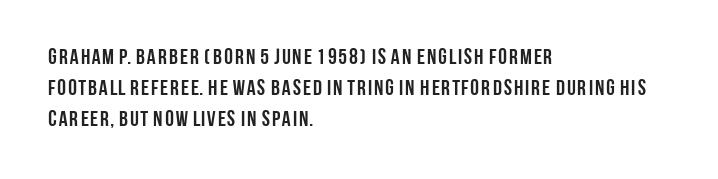
The image shows 22 px bold type, upright; set left-aligned, normal line spacing (1.4x), normal letter spacing, not underlined.
